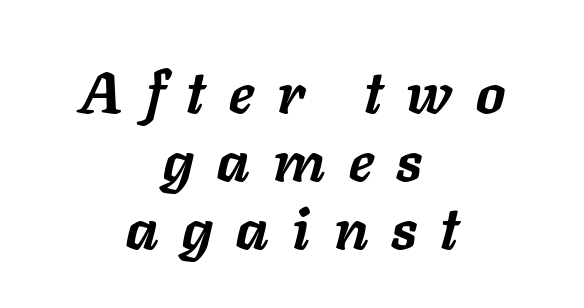
Q: Is the text bold? A: Yes.
Q: Is the text italic (slanted)? A: Yes, it leans right by about 11 degrees.
Q: Is the text underlined? A: No.
Q: How is the paragraph aligned? A: Centered.
Q: Is the spacing between letters normal or unusually wide? A: Unusually wide.
Q: Width (condensed, normal, or wide)? A: Normal.
Q: Stroke contrast? A: Low.
Q: x-height? A: Medium.
Q: Monospaced? A: No.
